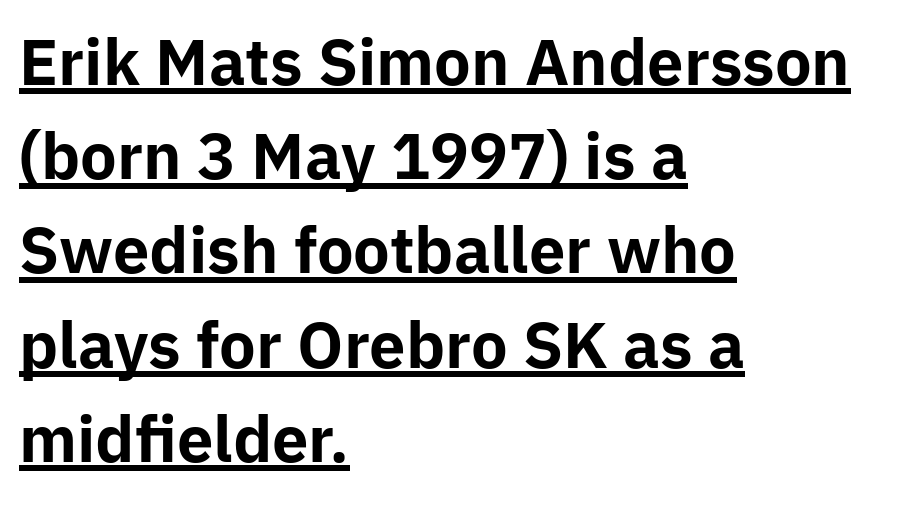
Q: Is the text bold? A: Yes.
Q: Is the text italic (slanted)? A: No, it is upright.
Q: Is the typeface a serif or a sans-serif typeface? A: Sans-serif.
Q: Is the text underlined? A: Yes.
Q: How is the paragraph aligned? A: Left-aligned.
Q: Is the spacing between letters normal or unusually wide? A: Normal.
Q: Is the spacing between lines tight, normal or loose? A: Normal.
Q: Width (condensed, normal, or wide)? A: Normal.
Q: Stroke contrast? A: Low.
Q: x-height? A: Medium.
Q: Monospaced? A: No.
